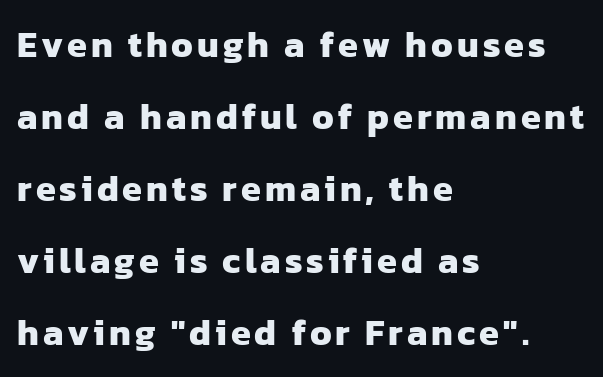
Q: Is the text bold? A: Yes.
Q: Is the typeface a serif or a sans-serif typeface? A: Sans-serif.
Q: Is the text underlined? A: No.
Q: How is the paragraph aligned? A: Left-aligned.
Q: Is the spacing between lines tight, normal or loose? A: Loose.
Q: Width (condensed, normal, or wide)? A: Normal.
Q: Stroke contrast? A: Low.
Q: x-height? A: Medium.
Q: Monospaced? A: No.
